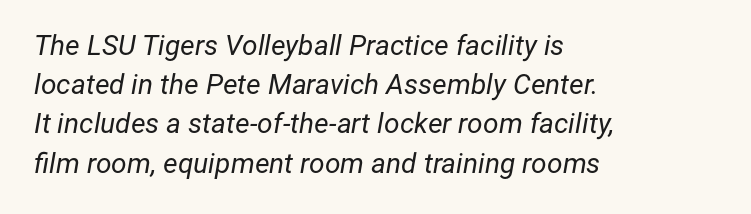
{"italic": "yes", "lean": "right", "slant_degrees": 12, "bold": "no", "weight": "regular", "width": "normal", "stroke_contrast": "low", "x_height": "medium", "monospaced": "no", "underline": "no", "align": "left", "line_spacing": "normal", "line_spacing_ratio": 1.4, "letter_spacing": "normal", "letter_spacing_em": 0.0, "glyph_px": 28}
